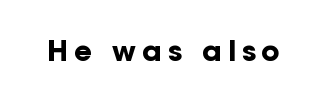
The image shows 28 px bold sans-serif type, upright; set unusually wide letter spacing (+0.21 em), not underlined; low stroke contrast and a medium x-height.
